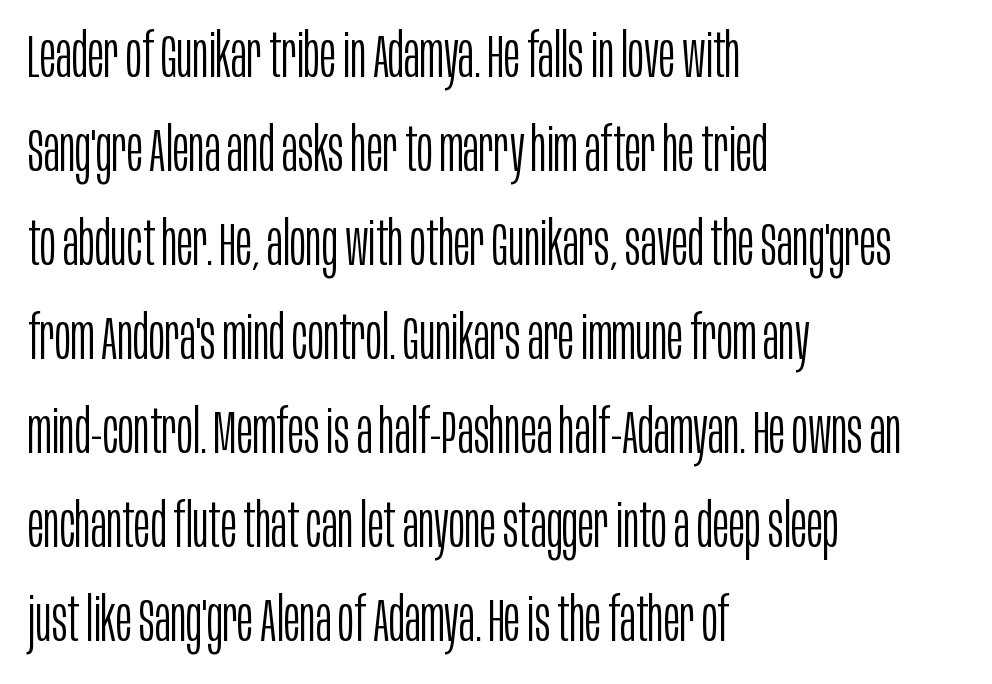
The type family on display is of the sans-serif kind. Italic? Not at all — the glyphs are vertical. The typesetter chose a ragged-right arrangement here. The strokes carry an ordinary text weight at most.
